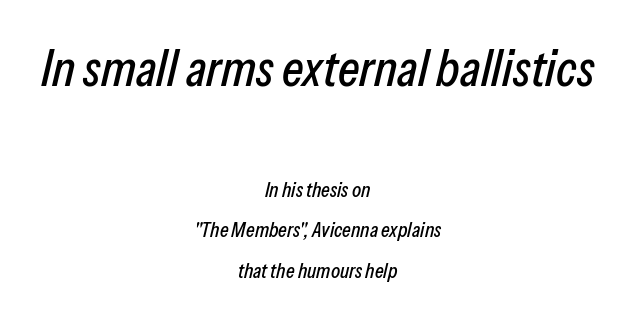
Q: Is the text italic (slanted)? A: Yes, it leans right by about 13 degrees.
Q: Is the text underlined? A: No.
Q: How is the paragraph aligned? A: Centered.
Q: Is the spacing between letters normal or unusually wide? A: Normal.
Q: Is the spacing between lines tight, normal or loose? A: Loose.
Q: Which block of text is set in a larger size, the first (top) or the second (bottom)? A: The first (top) one.
Q: Width (condensed, normal, or wide)? A: Condensed.
Q: Stroke contrast? A: Low.
Q: x-height? A: Medium.
Q: Monospaced? A: No.
